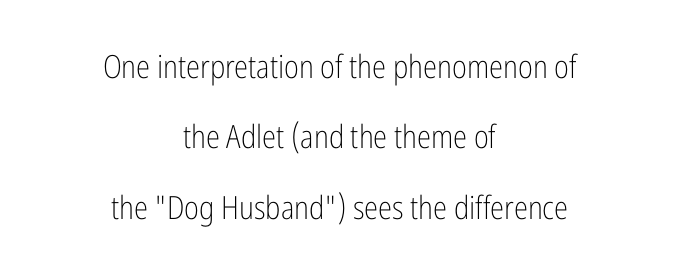
{"serif": "no", "italic": "no", "bold": "no", "weight": "light", "width": "condensed", "stroke_contrast": "low", "x_height": "medium", "monospaced": "no", "underline": "no", "align": "center", "line_spacing": "loose", "line_spacing_ratio": 2.2, "letter_spacing": "normal", "letter_spacing_em": 0.0, "glyph_px": 32}
